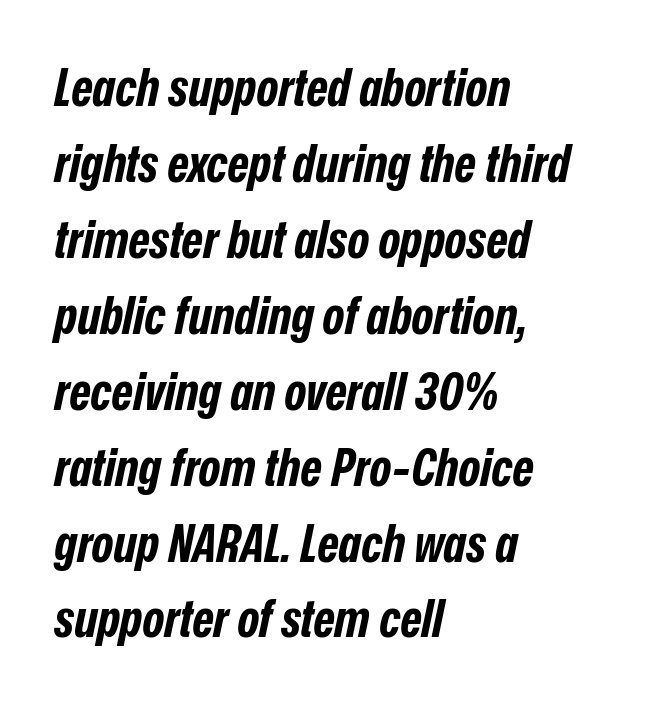
Q: Is the text bold? A: Yes.
Q: Is the text italic (slanted)? A: Yes, it leans right by about 12 degrees.
Q: Is the text underlined? A: No.
Q: How is the paragraph aligned? A: Left-aligned.
Q: Is the spacing between letters normal or unusually wide? A: Normal.
Q: Is the spacing between lines tight, normal or loose? A: Normal.
Q: Width (condensed, normal, or wide)? A: Condensed.
Q: Stroke contrast? A: Low.
Q: x-height? A: Medium.
Q: Monospaced? A: No.
